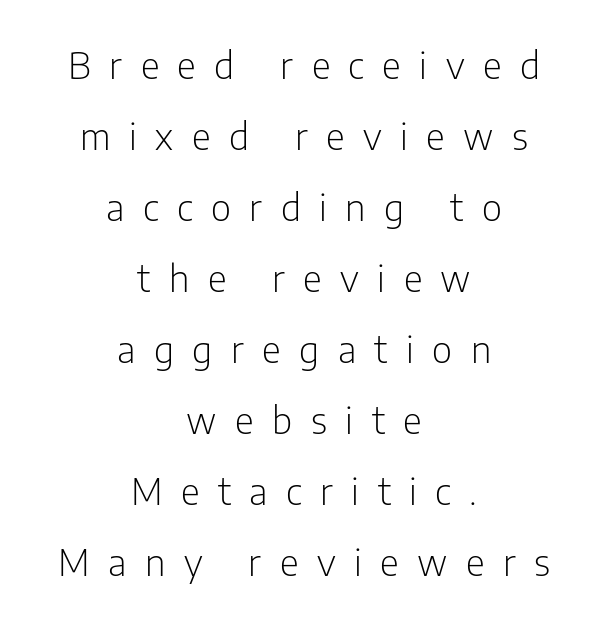
The image shows 37 px light, condensed sans-serif type, upright; set centered, loose line spacing (1.92x), unusually wide letter spacing (+0.5 em), not underlined; low stroke contrast and a medium x-height.
